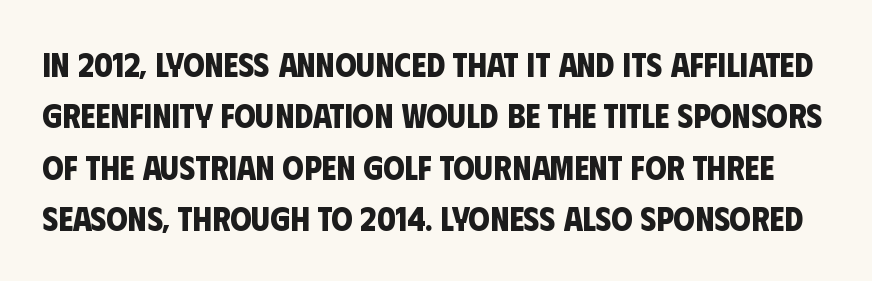
The image shows 34 px bold, condensed sans-serif type; set normal line spacing (1.51x), normal letter spacing, not underlined; low stroke contrast and a large x-height.
